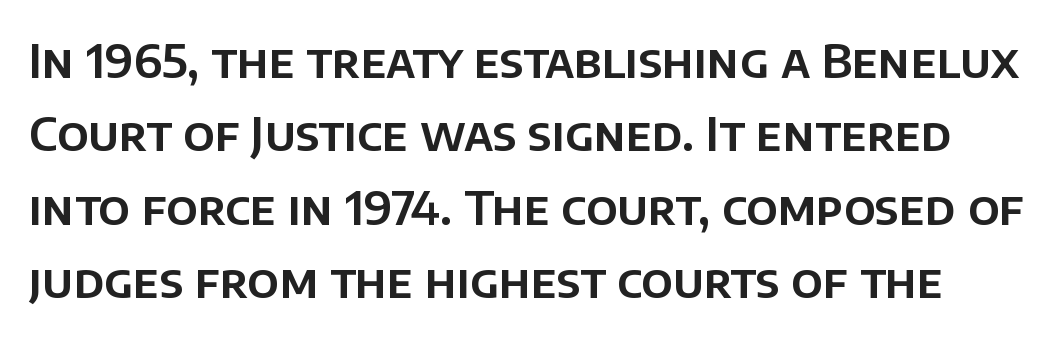
Q: Is the text italic (slanted)? A: No, it is upright.
Q: Is the typeface a serif or a sans-serif typeface? A: Sans-serif.
Q: Is the text underlined? A: No.
Q: Is the spacing between letters normal or unusually wide? A: Normal.
Q: Is the spacing between lines tight, normal or loose? A: Normal.
Q: Width (condensed, normal, or wide)? A: Normal.
Q: Stroke contrast? A: Low.
Q: x-height? A: Large.
Q: Monospaced? A: No.
